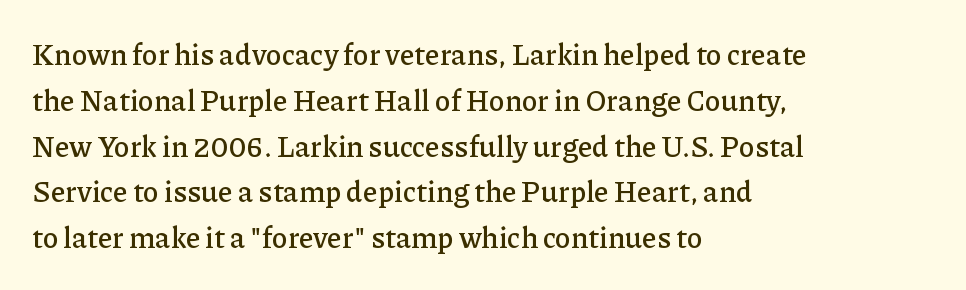
{"serif": "yes", "italic": "no", "width": "normal", "stroke_contrast": "low", "x_height": "medium", "monospaced": "no", "underline": "no", "align": "left", "line_spacing": "normal", "line_spacing_ratio": 1.58, "letter_spacing": "normal", "letter_spacing_em": 0.0, "glyph_px": 29}
